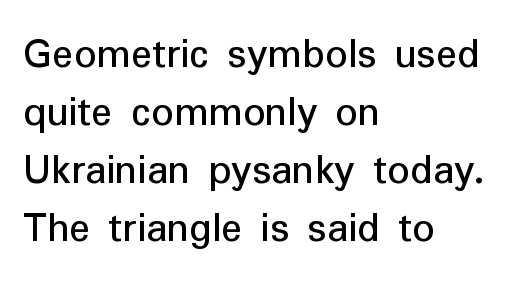
Q: Is the text bold? A: No.
Q: Is the text italic (slanted)? A: No, it is upright.
Q: Is the typeface a serif or a sans-serif typeface? A: Sans-serif.
Q: Is the text underlined? A: No.
Q: How is the paragraph aligned? A: Left-aligned.
Q: Is the spacing between letters normal or unusually wide? A: Normal.
Q: Is the spacing between lines tight, normal or loose? A: Normal.
Q: Width (condensed, normal, or wide)? A: Normal.
Q: Stroke contrast? A: Low.
Q: x-height? A: Medium.
Q: Monospaced? A: No.
